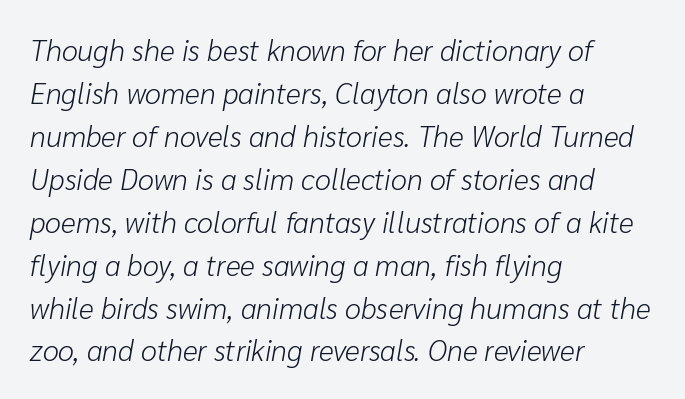
{"italic": "yes", "lean": "right", "slant_degrees": 10, "bold": "no", "weight": "light", "width": "normal", "stroke_contrast": "low", "x_height": "medium", "monospaced": "no", "underline": "no", "align": "left", "line_spacing": "normal", "line_spacing_ratio": 1.48, "letter_spacing": "normal", "letter_spacing_em": 0.0, "glyph_px": 29}
